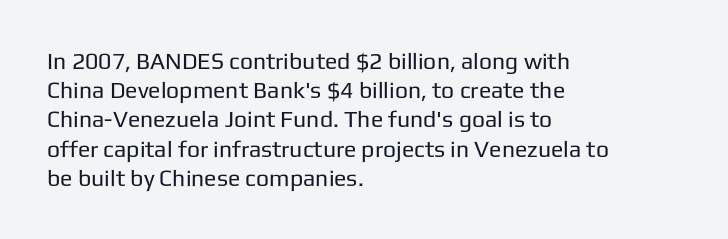
The image shows 23 px text type, upright; set left-aligned, normal line spacing (1.27x), normal letter spacing, not underlined.
